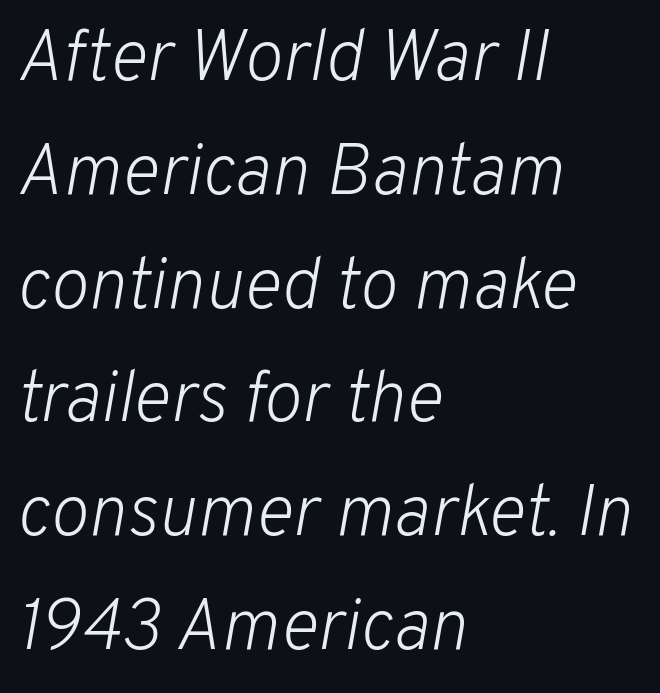
Q: Is the text bold? A: No.
Q: Is the text italic (slanted)? A: Yes, it leans right by about 10 degrees.
Q: Is the text underlined? A: No.
Q: How is the paragraph aligned? A: Left-aligned.
Q: Is the spacing between letters normal or unusually wide? A: Normal.
Q: Is the spacing between lines tight, normal or loose? A: Normal.
Q: Width (condensed, normal, or wide)? A: Normal.
Q: Stroke contrast? A: Low.
Q: x-height? A: Medium.
Q: Monospaced? A: No.
